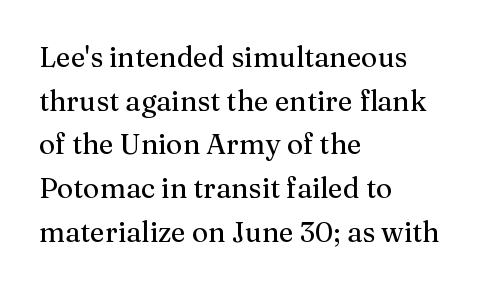
The image shows 28 px serif type, upright; set left-aligned, normal line spacing (1.56x), normal letter spacing, not underlined; medium stroke contrast and a medium x-height.
